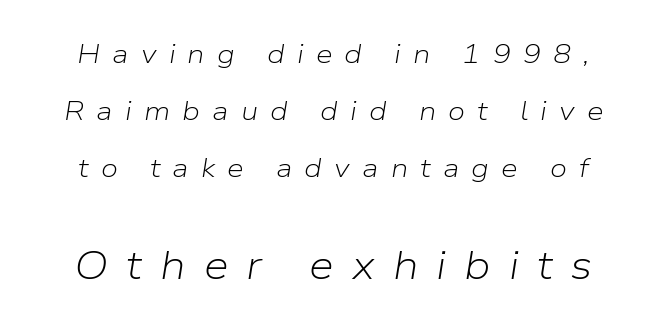
The image shows 40 px light type, italic (leaning right); set loose line spacing (2.11x), unusually wide letter spacing (+0.45 em), not underlined; the second (bottom) block is 1.48x larger; low stroke contrast and a medium x-height.
